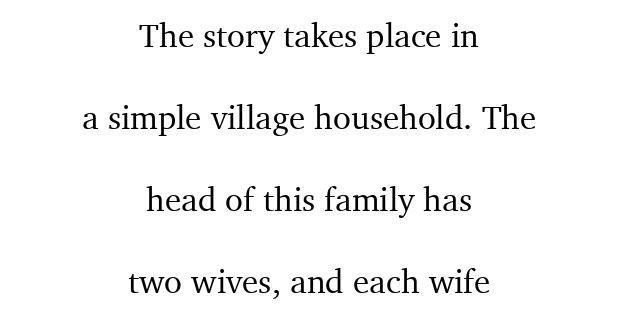
Note: serifs present on the glyphs. The rag falls on both sides of this text block equally. This is the regular roman posture of the typeface. Quick note: underline off.
